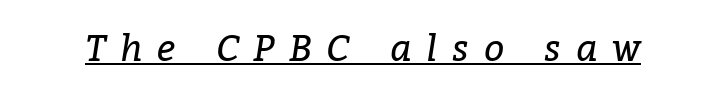
The image shows 36 px regular-weight serif type, italic (leaning right); set unusually wide letter spacing (+0.41 em), underlined; low stroke contrast and a medium x-height.
